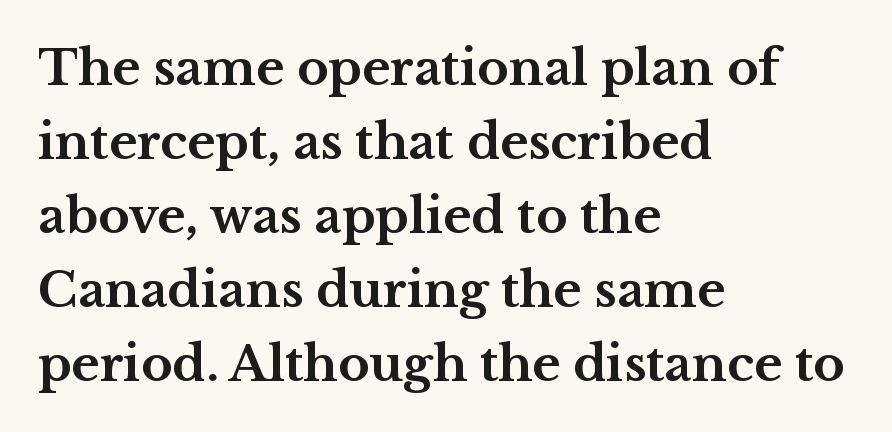
The image shows 48 px bold, wide serif type, upright; set left-aligned, normal line spacing (1.54x), normal letter spacing, not underlined; medium stroke contrast and a medium x-height.
